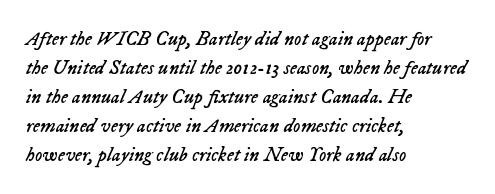
{"italic": "yes", "lean": "right", "slant_degrees": 23, "bold": "no", "underline": "no", "align": "left", "line_spacing": "normal", "line_spacing_ratio": 1.45, "letter_spacing": "normal", "letter_spacing_em": 0.0, "glyph_px": 20}
